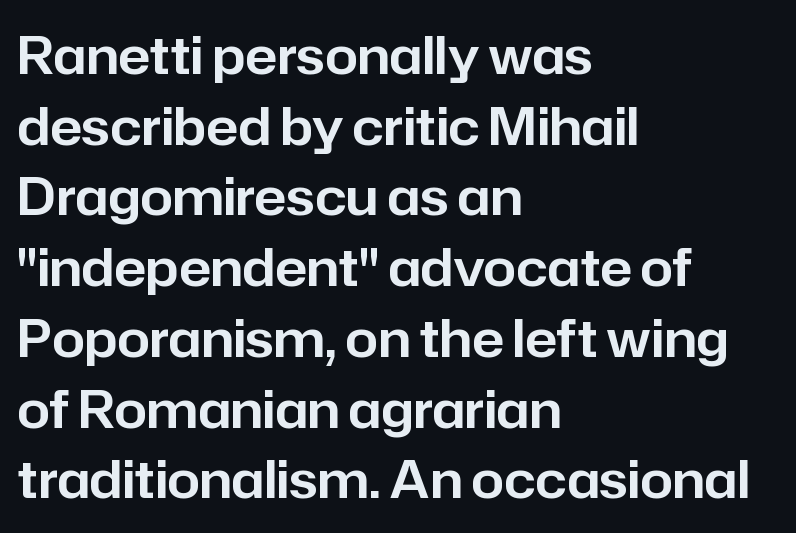
Q: Is the text italic (slanted)? A: No, it is upright.
Q: Is the typeface a serif or a sans-serif typeface? A: Sans-serif.
Q: Is the text underlined? A: No.
Q: How is the paragraph aligned? A: Left-aligned.
Q: Is the spacing between letters normal or unusually wide? A: Normal.
Q: Is the spacing between lines tight, normal or loose? A: Normal.
Q: Width (condensed, normal, or wide)? A: Normal.
Q: Stroke contrast? A: Low.
Q: x-height? A: Medium.
Q: Monospaced? A: No.
